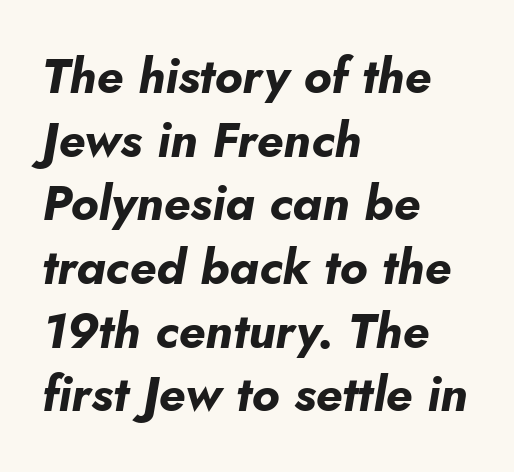
The image shows 49 px bold type, italic (leaning right); set left-aligned, normal line spacing (1.3x), normal letter spacing, not underlined; low stroke contrast and a small x-height.
